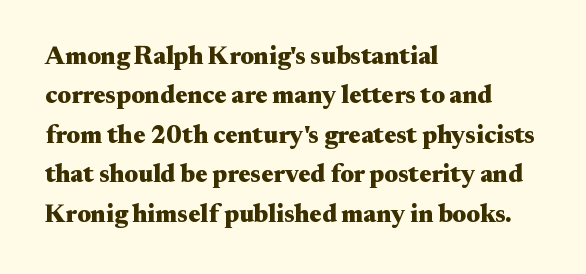
{"italic": "no", "bold": "yes", "underline": "no", "align": "left", "line_spacing": "normal", "line_spacing_ratio": 1.58, "letter_spacing": "normal", "letter_spacing_em": 0.0, "glyph_px": 25}
